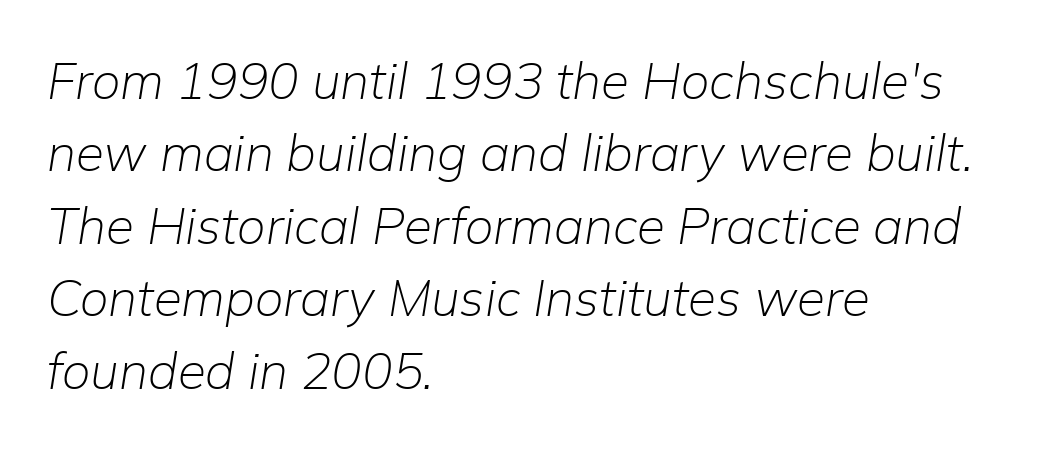
{"italic": "yes", "lean": "right", "slant_degrees": 9, "bold": "no", "weight": "light", "width": "normal", "stroke_contrast": "low", "x_height": "medium", "monospaced": "no", "underline": "no", "align": "left", "line_spacing": "normal", "line_spacing_ratio": 1.42, "letter_spacing": "normal", "letter_spacing_em": 0.0, "glyph_px": 51}
